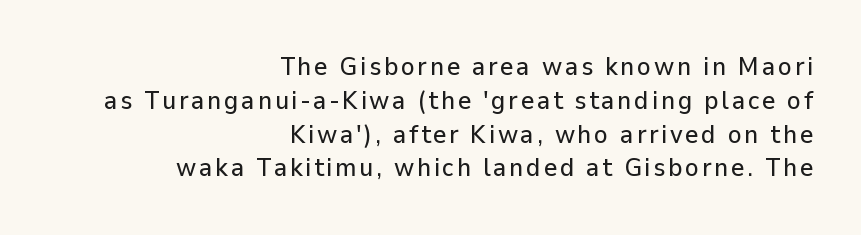
Q: Is the text italic (slanted)? A: No, it is upright.
Q: Is the text underlined? A: No.
Q: How is the paragraph aligned? A: Right-aligned.
Q: Is the spacing between lines tight, normal or loose? A: Normal.
